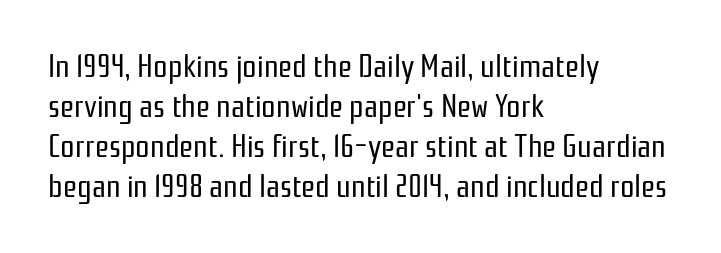
No extra tracking has been applied to these lines. Designer's note — italics off, roman on. Is this a fixed-width face? No — the glyphs have proportional, varying widths. No feet cap the strokes, marking this as sans-serif type. The leading is moderate, giving the passage an even texture.
